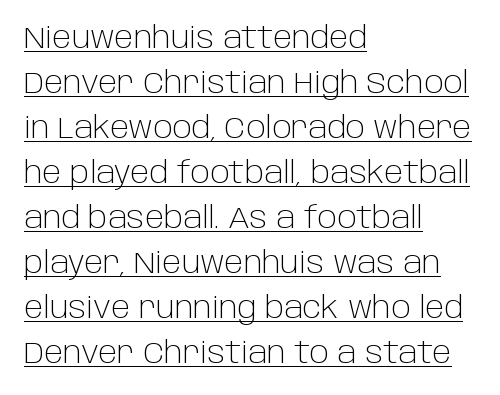
The image shows 30 px light sans-serif type, upright; set left-aligned, normal line spacing (1.5x), normal letter spacing, underlined; low stroke contrast and a large x-height.
